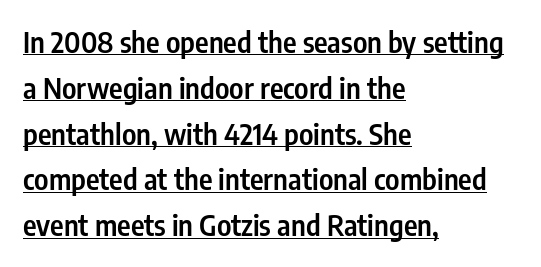
The image shows 29 px semibold, condensed sans-serif type, upright; set left-aligned, normal line spacing (1.58x), normal letter spacing, underlined; low stroke contrast and a medium x-height.
